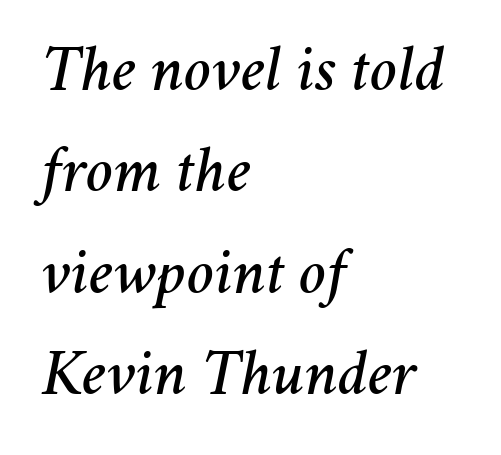
Vertically, the passage feels balanced, rows spaced as you'd expect. If you drew a ruler down the left edge, every line would touch it. The face used here is proportionally spaced, like ordinary book or web type. Glyph-to-glyph distance matches everyday printed text. Lines of text with bare space underneath. The passage shown leans; its letterforms are oblique.
